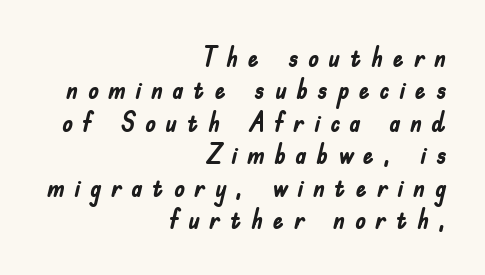
The image shows 27 px bold type; set right-aligned, line spacing 1.2x, unusually wide letter spacing (+0.36 em), not underlined.
